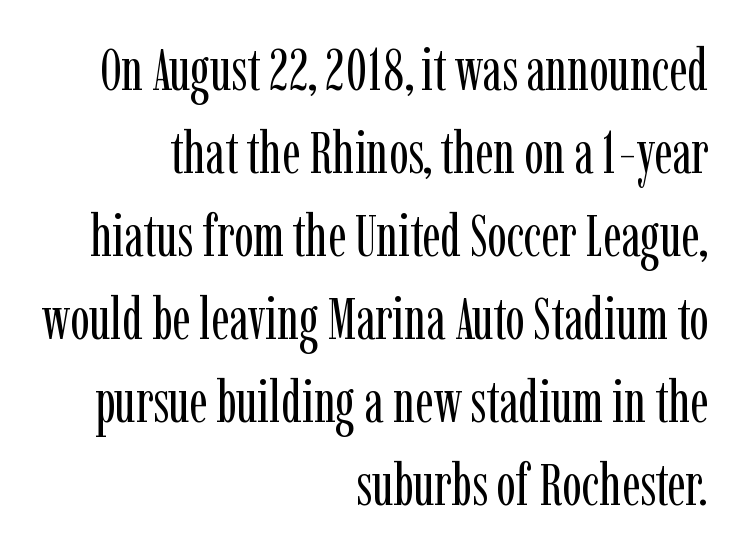
The image shows 58 px regular-weight, condensed serif type, upright; set right-aligned, normal line spacing (1.43x), normal letter spacing, not underlined; low stroke contrast and a medium x-height.
